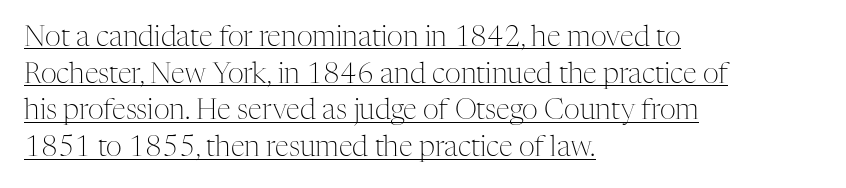
{"serif": "yes", "italic": "no", "bold": "no", "weight": "light", "width": "normal", "stroke_contrast": "medium", "x_height": "medium", "monospaced": "no", "underline": "yes", "align": "left", "line_spacing": "normal", "line_spacing_ratio": 1.31, "letter_spacing": "normal", "letter_spacing_em": 0.0, "glyph_px": 28}
